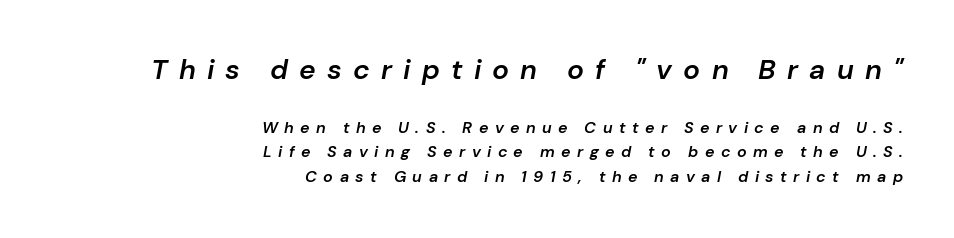
Lines of text with bare space underneath. The upper block of text is set noticeably larger than the block beneath it. You can tell it's italic because the verticals aren't actually vertical. The rows are spaced the way most documents space them. Right-aligned paragraph, ragged on the left.
